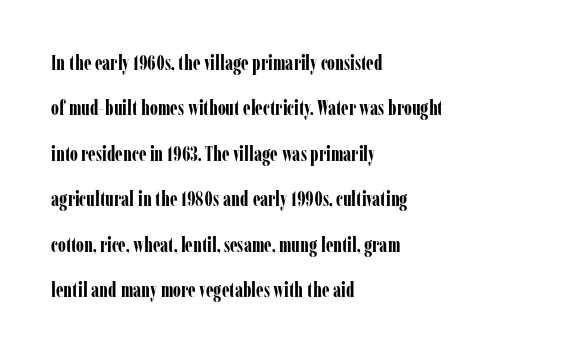
{"italic": "no", "bold": "yes", "underline": "no", "align": "left", "line_spacing": "loose", "line_spacing_ratio": 2.27, "letter_spacing": "normal", "letter_spacing_em": 0.0, "glyph_px": 20}
